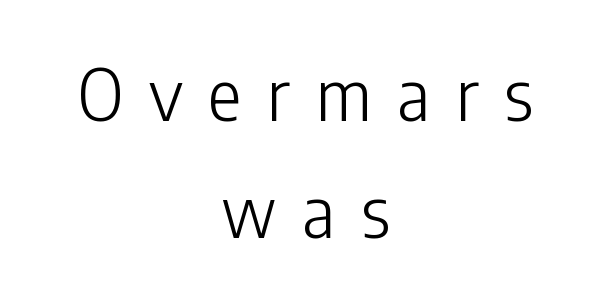
{"serif": "no", "italic": "no", "bold": "no", "weight": "light", "width": "condensed", "stroke_contrast": "low", "x_height": "medium", "monospaced": "no", "underline": "no", "align": "center", "line_spacing": "normal", "line_spacing_ratio": 1.65, "letter_spacing": "wide", "letter_spacing_em": 0.36, "glyph_px": 71}
